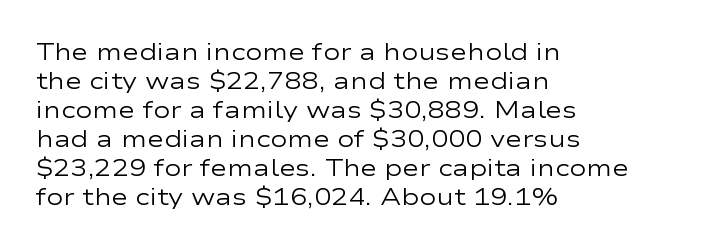
Q: Is the text bold? A: No.
Q: Is the text italic (slanted)? A: No, it is upright.
Q: Is the text underlined? A: No.
Q: How is the paragraph aligned? A: Left-aligned.
Q: Is the spacing between letters normal or unusually wide? A: Normal.
Q: Is the spacing between lines tight, normal or loose? A: Normal.
